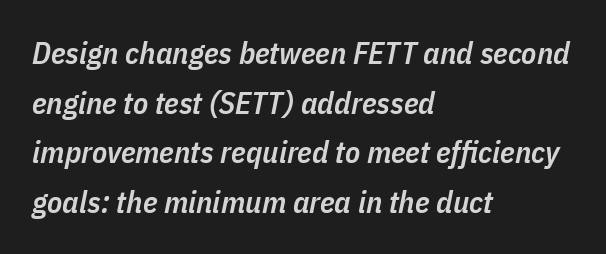
{"italic": "yes", "lean": "right", "slant_degrees": 11, "bold": "semi", "weight": "semibold", "width": "condensed", "stroke_contrast": "low", "x_height": "medium", "monospaced": "no", "underline": "no", "align": "left", "line_spacing": "normal", "line_spacing_ratio": 1.6, "letter_spacing": "normal", "letter_spacing_em": 0.0, "glyph_px": 31}
